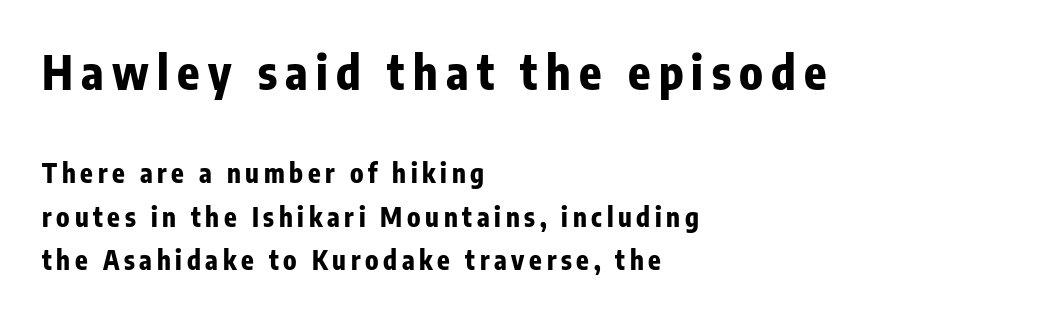
The image shows 46 px bold, condensed sans-serif type, upright; set left-aligned, normal line spacing (1.68x), not underlined; the first (top) block is 1.77x larger; low stroke contrast and a medium x-height.
